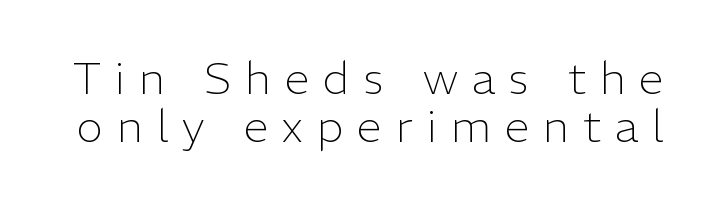
{"serif": "no", "italic": "no", "bold": "no", "weight": "light", "width": "normal", "stroke_contrast": "low", "x_height": "medium", "monospaced": "no", "underline": "no", "line_spacing": "tight", "line_spacing_ratio": 1.06, "letter_spacing": "wide", "letter_spacing_em": 0.31, "glyph_px": 45}
